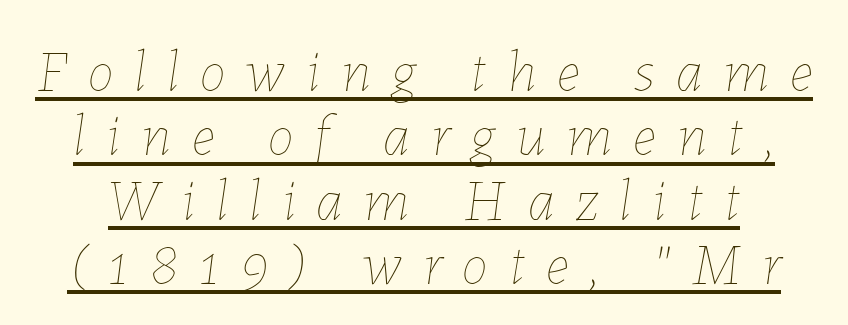
Q: Is the text bold? A: No.
Q: Is the text italic (slanted)? A: Yes, it leans right by about 7 degrees.
Q: Is the text underlined? A: Yes.
Q: Is the spacing between letters normal or unusually wide? A: Unusually wide.
Q: Is the spacing between lines tight, normal or loose? A: Tight.
Q: Width (condensed, normal, or wide)? A: Normal.
Q: Stroke contrast? A: Low.
Q: x-height? A: Medium.
Q: Monospaced? A: No.
